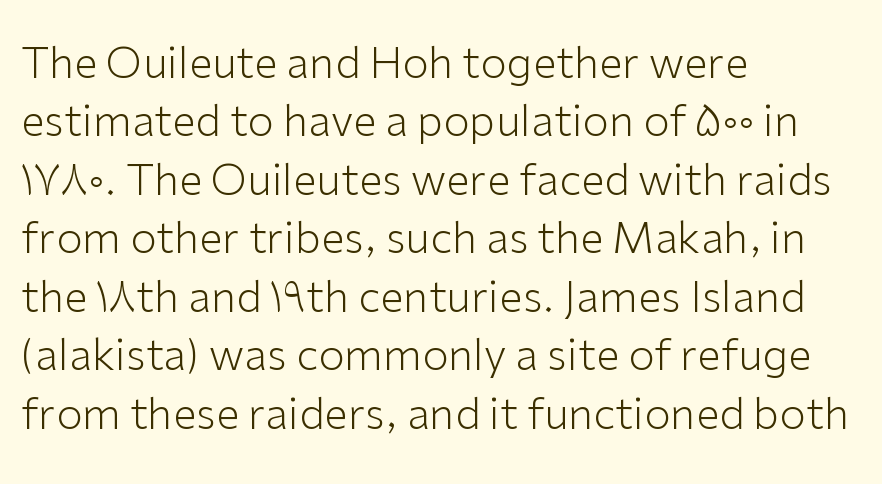
The image shows 43 px light sans-serif type, upright; set left-aligned, normal line spacing (1.36x), normal letter spacing, not underlined; low stroke contrast and a medium x-height.
